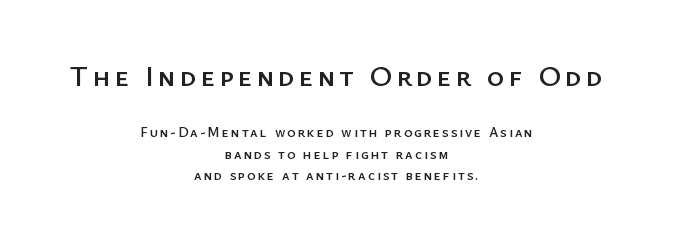
Q: Is the text italic (slanted)? A: No, it is upright.
Q: Is the typeface a serif or a sans-serif typeface? A: Sans-serif.
Q: Is the text underlined? A: No.
Q: How is the paragraph aligned? A: Centered.
Q: Is the spacing between lines tight, normal or loose? A: Normal.
Q: Which block of text is set in a larger size, the first (top) or the second (bottom)? A: The first (top) one.
Q: Width (condensed, normal, or wide)? A: Normal.
Q: Stroke contrast? A: Low.
Q: x-height? A: Medium.
Q: Monospaced? A: No.
